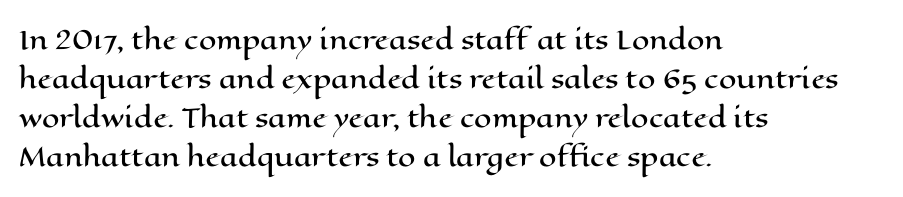
{"italic": "no", "underline": "no", "align": "left", "line_spacing": "normal", "line_spacing_ratio": 1.56, "letter_spacing": "normal", "letter_spacing_em": 0.0, "glyph_px": 25}
